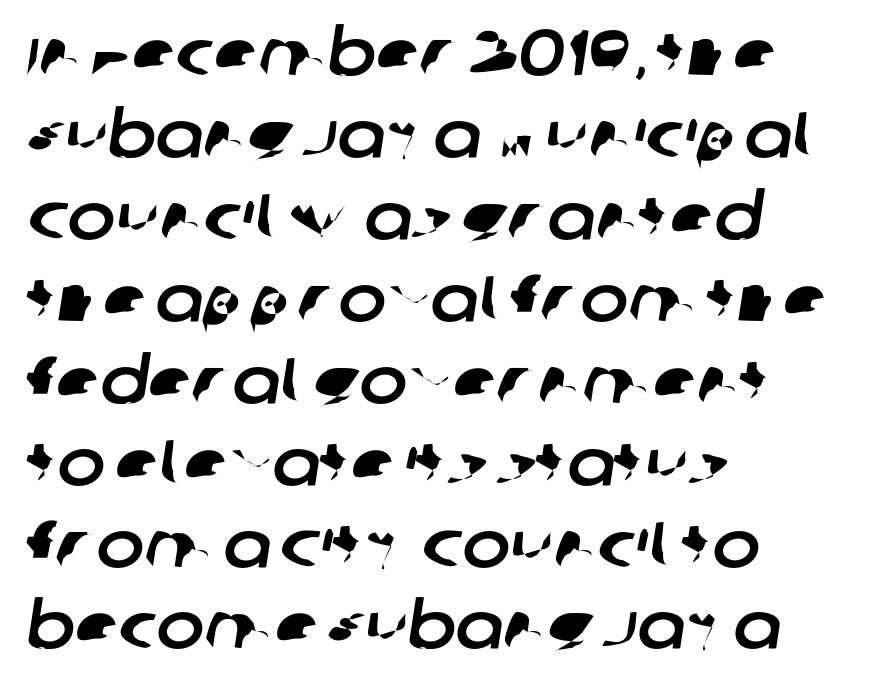
{"serif": "no", "width": "normal", "stroke_contrast": "low", "x_height": "large", "monospaced": "no", "underline": "no", "align": "left", "line_spacing": "normal", "line_spacing_ratio": 1.28, "letter_spacing": "normal", "letter_spacing_em": 0.0, "glyph_px": 64}
